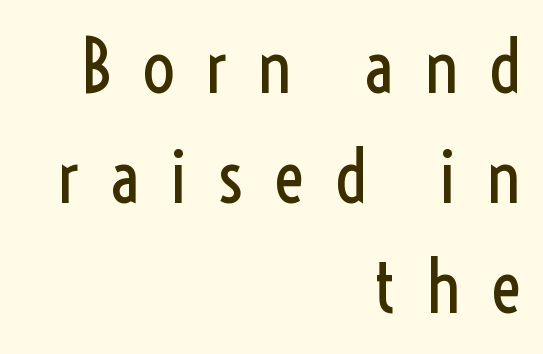
Q: Is the text bold? A: No.
Q: Is the text italic (slanted)? A: No, it is upright.
Q: Is the typeface a serif or a sans-serif typeface? A: Sans-serif.
Q: Is the text underlined? A: No.
Q: How is the paragraph aligned? A: Right-aligned.
Q: Is the spacing between letters normal or unusually wide? A: Unusually wide.
Q: Is the spacing between lines tight, normal or loose? A: Normal.
Q: Width (condensed, normal, or wide)? A: Condensed.
Q: x-height? A: Medium.
Q: Monospaced? A: No.
